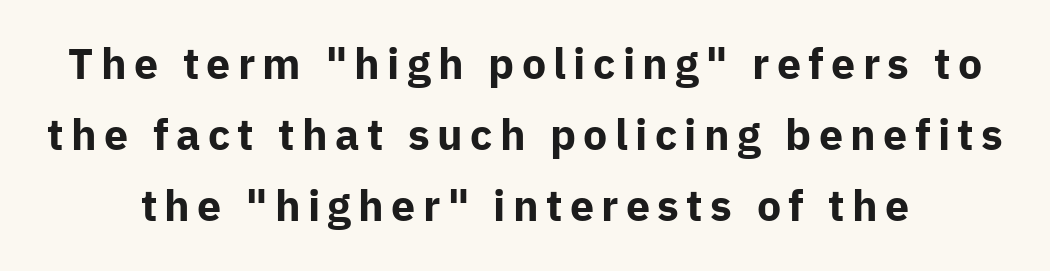
The font's upright variant was chosen for this text. Spacing verdict: proportional, widths tailored to each character. Lines of text with bare space underneath. Are there feet on the stems? There aren't — it's a sans. Horizontal alignment here is central, giving a formal, balanced look.
